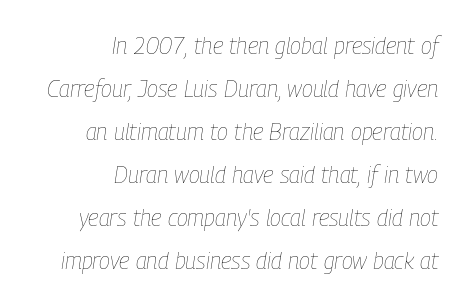
The image shows 23 px text type, italic (leaning right); set right-aligned, line spacing 1.87x, normal letter spacing, not underlined.
